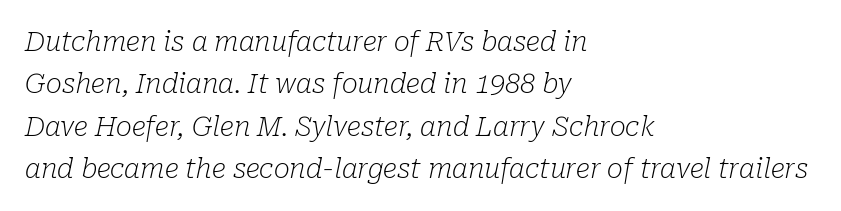
A light-to-regular cut is what we see here. All the whitespace from short lines collects on the right. How would I describe the line gaps? Plain and ordinary. In terms of posture, this sample is oblique. The letters sit at their default tracking, neither squeezed nor spread. Any mark beneath the type? The region is blank.
